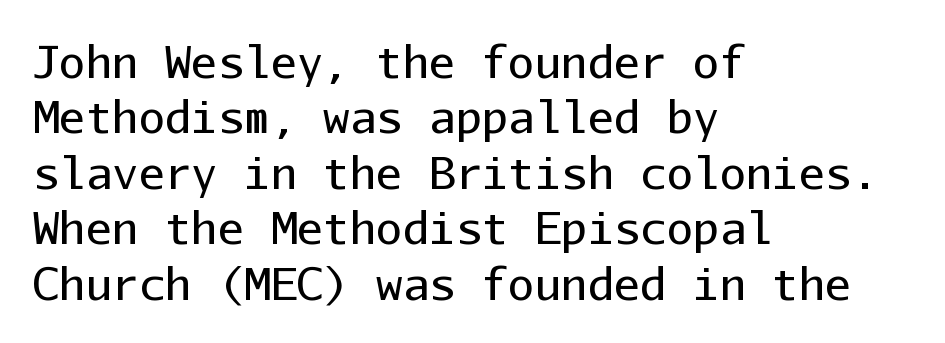
{"serif": "no", "italic": "no", "bold": "no", "weight": "regular", "width": "normal", "stroke_contrast": "low", "x_height": "medium", "monospaced": "yes", "underline": "no", "align": "left", "line_spacing": "normal", "line_spacing_ratio": 1.26, "letter_spacing": "normal", "letter_spacing_em": 0.0, "glyph_px": 44}
